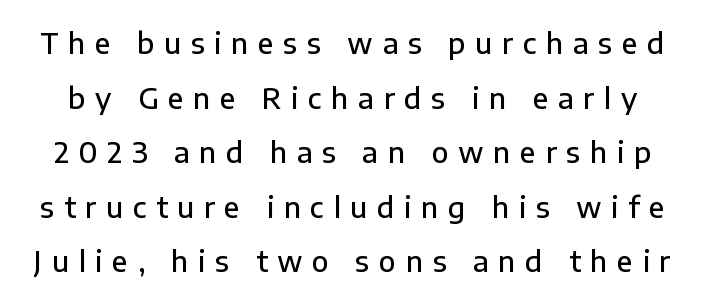
The tracking reads as deliberately expanded to a designer's eye. The area under the type is left untouched. What kind of face is this? One without serifs — a sans. On the weight axis this lands at semibold, roughly 600. A typesetter would call this proportional, since set widths differ per character. Vertical strokes here are truly vertical.
